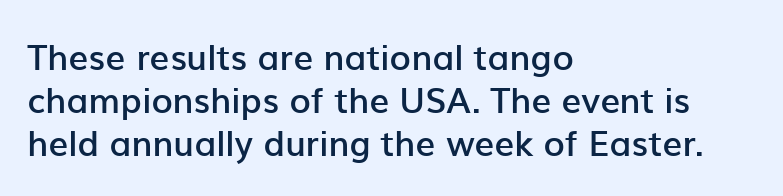
Horizontal alignment here is leftward, the default for most running prose. The text was rendered using a sans face with plain stroke endings. Unmarked baselines from the first word to the last. The rendering keeps characters at their native spacing.
